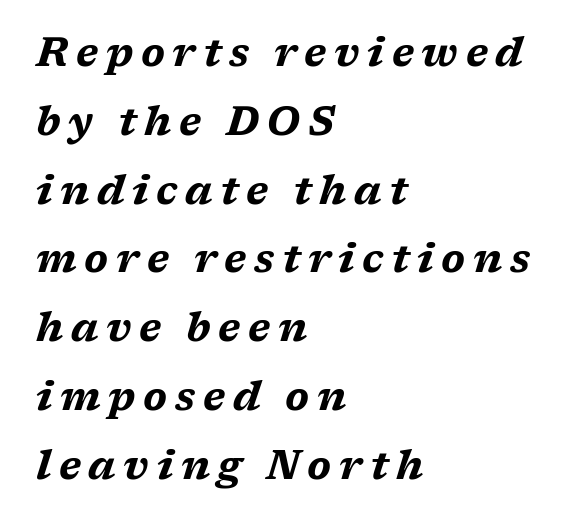
The image shows 40 px bold, wide type, italic (leaning right); set left-aligned, line spacing 1.72x, not underlined; medium stroke contrast and a medium x-height.
